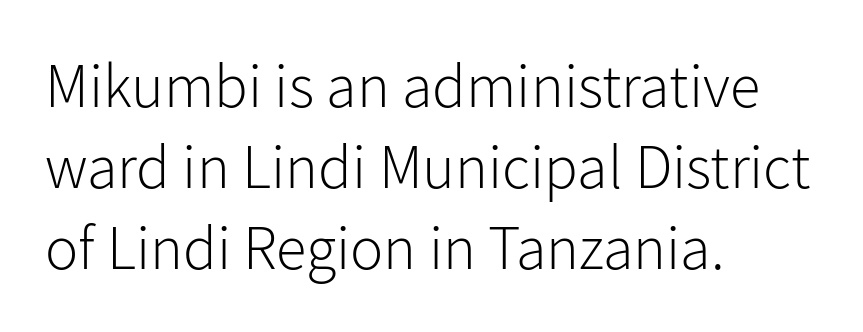
Q: Is the text bold? A: No.
Q: Is the text italic (slanted)? A: No, it is upright.
Q: Is the typeface a serif or a sans-serif typeface? A: Sans-serif.
Q: Is the text underlined? A: No.
Q: How is the paragraph aligned? A: Left-aligned.
Q: Is the spacing between letters normal or unusually wide? A: Normal.
Q: Is the spacing between lines tight, normal or loose? A: Normal.
Q: Width (condensed, normal, or wide)? A: Normal.
Q: Stroke contrast? A: Low.
Q: x-height? A: Medium.
Q: Monospaced? A: No.
